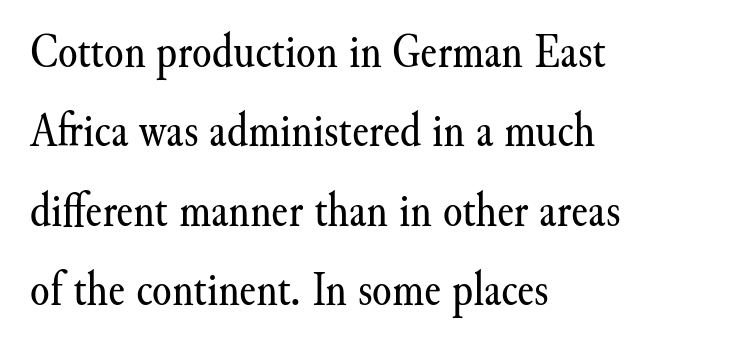
Short note: letters normally spaced. Where is the straight margin? On the left. In terms of posture, this sample is upright. The type family on display is of the serif kind. Rows of type keep a routine distance in the vertical direction.
